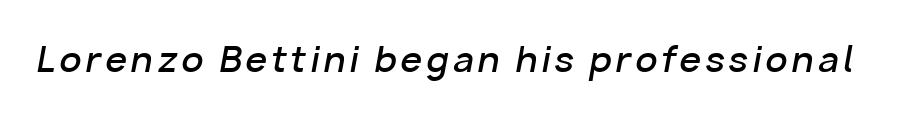
Q: Is the text bold? A: Semi-bold.
Q: Is the text italic (slanted)? A: Yes, it leans right by about 10 degrees.
Q: Is the text underlined? A: No.
Q: Width (condensed, normal, or wide)? A: Normal.
Q: Stroke contrast? A: Low.
Q: x-height? A: Medium.
Q: Monospaced? A: No.
